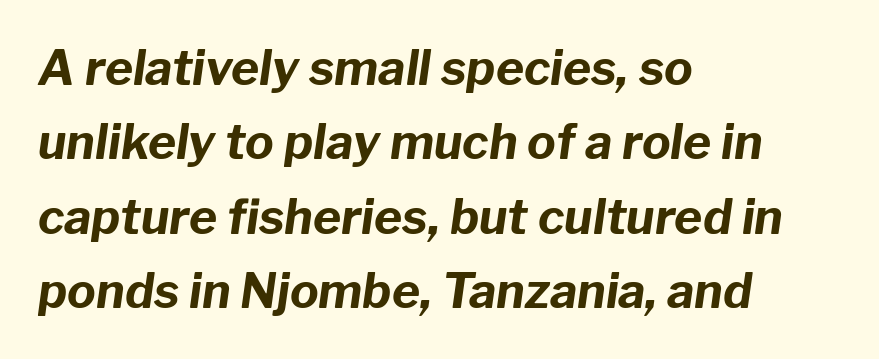
Q: Is the text bold? A: Yes.
Q: Is the text italic (slanted)? A: Yes, it leans right by about 8 degrees.
Q: Is the text underlined? A: No.
Q: How is the paragraph aligned? A: Left-aligned.
Q: Is the spacing between letters normal or unusually wide? A: Normal.
Q: Is the spacing between lines tight, normal or loose? A: Normal.
Q: Width (condensed, normal, or wide)? A: Normal.
Q: Stroke contrast? A: Low.
Q: x-height? A: Medium.
Q: Monospaced? A: No.
